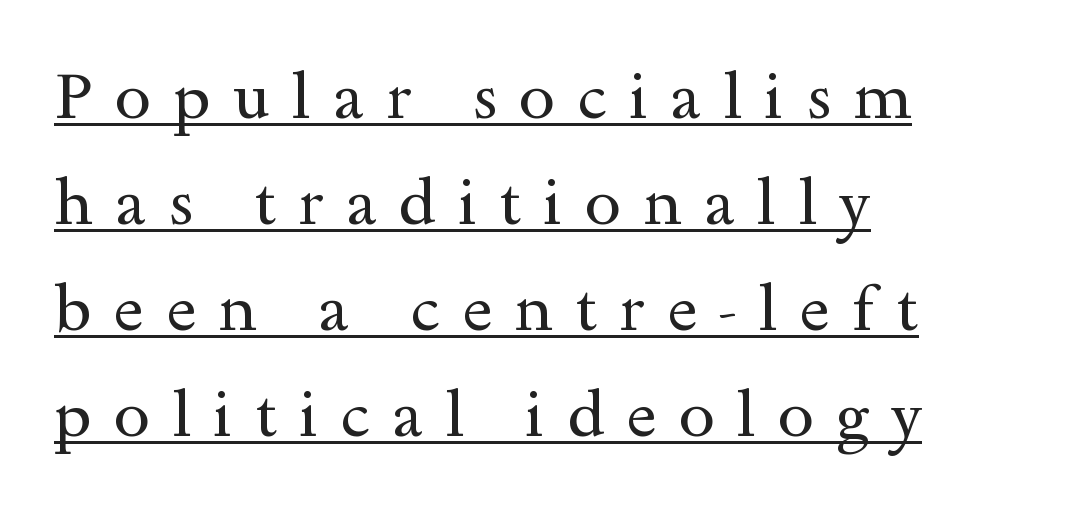
Q: Is the text bold? A: No.
Q: Is the text italic (slanted)? A: No, it is upright.
Q: Is the typeface a serif or a sans-serif typeface? A: Serif.
Q: Is the text underlined? A: Yes.
Q: How is the paragraph aligned? A: Left-aligned.
Q: Is the spacing between letters normal or unusually wide? A: Unusually wide.
Q: Is the spacing between lines tight, normal or loose? A: Normal.
Q: Width (condensed, normal, or wide)? A: Wide.
Q: x-height? A: Small.
Q: Monospaced? A: No.
